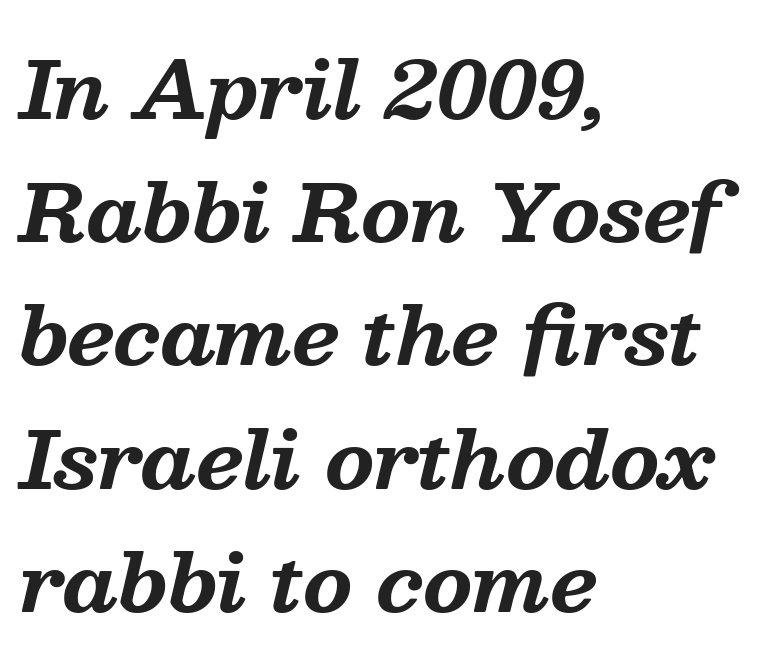
{"serif": "yes", "italic": "yes", "lean": "right", "slant_degrees": 13, "bold": "yes", "weight": "bold", "width": "normal", "stroke_contrast": "medium", "x_height": "medium", "monospaced": "no", "underline": "no", "align": "left", "line_spacing": "normal", "line_spacing_ratio": 1.56, "letter_spacing": "normal", "letter_spacing_em": 0.0, "glyph_px": 79}
